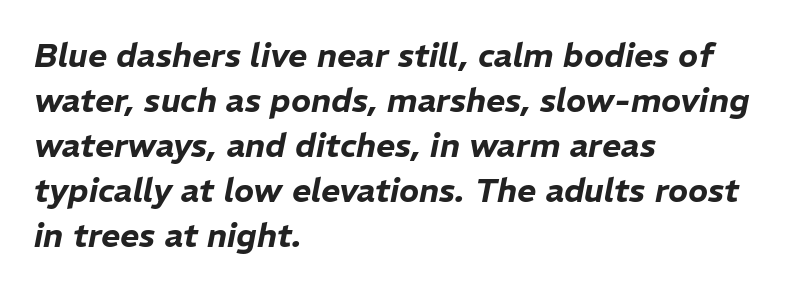
The image shows 33 px text type, italic (leaning right); set left-aligned, normal line spacing (1.36x), normal letter spacing, not underlined; low stroke contrast and a medium x-height.
